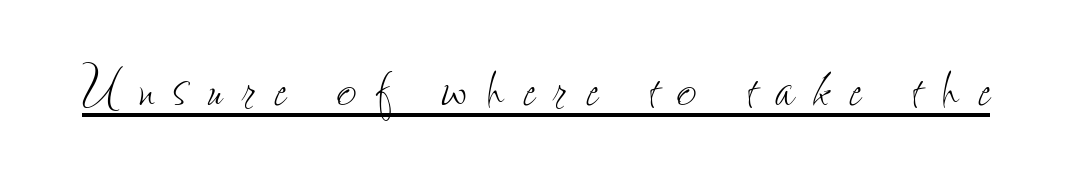
Q: Is the text bold? A: No.
Q: Is the text italic (slanted)? A: Yes.
Q: Is the text underlined? A: Yes.
Q: Is the spacing between letters normal or unusually wide? A: Unusually wide.
Q: Width (condensed, normal, or wide)? A: Condensed.
Q: Stroke contrast? A: Low.
Q: x-height? A: Small.
Q: Monospaced? A: No.
